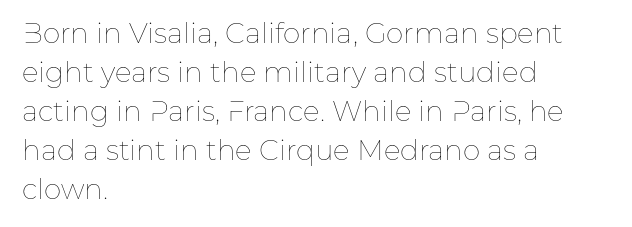
The image shows 28 px thin type, upright; set left-aligned, normal line spacing (1.39x), normal letter spacing, not underlined; low stroke contrast and a medium x-height.
